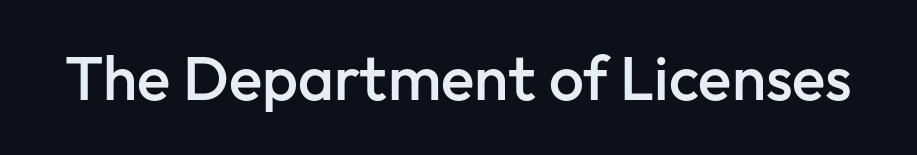
Q: Is the text bold? A: Semi-bold.
Q: Is the text italic (slanted)? A: No, it is upright.
Q: Is the typeface a serif or a sans-serif typeface? A: Sans-serif.
Q: Is the text underlined? A: No.
Q: Is the spacing between letters normal or unusually wide? A: Normal.
Q: Width (condensed, normal, or wide)? A: Normal.
Q: Stroke contrast? A: Low.
Q: x-height? A: Medium.
Q: Monospaced? A: No.
